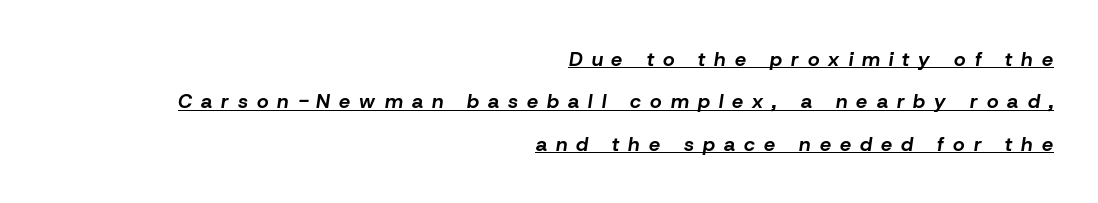
The image shows 20 px bold type, italic (leaning right); set right-aligned, loose line spacing (2.12x), unusually wide letter spacing (+0.45 em), underlined.
